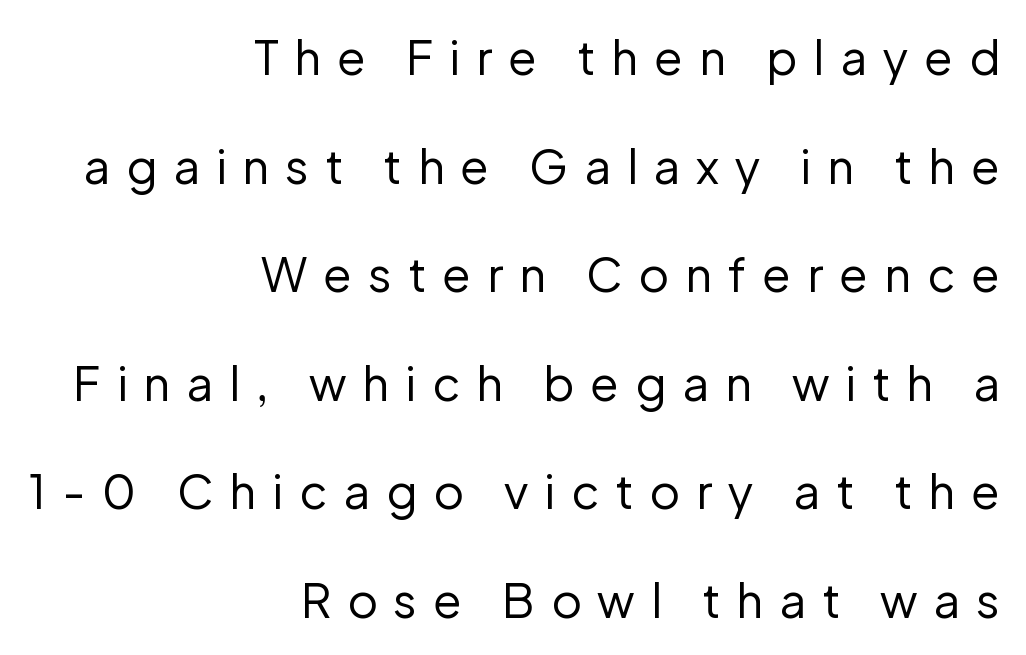
Q: Is the text bold? A: No.
Q: Is the text italic (slanted)? A: No, it is upright.
Q: Is the typeface a serif or a sans-serif typeface? A: Sans-serif.
Q: Is the text underlined? A: No.
Q: How is the paragraph aligned? A: Right-aligned.
Q: Is the spacing between letters normal or unusually wide? A: Unusually wide.
Q: Is the spacing between lines tight, normal or loose? A: Loose.
Q: Width (condensed, normal, or wide)? A: Normal.
Q: Stroke contrast? A: Low.
Q: x-height? A: Medium.
Q: Monospaced? A: No.
